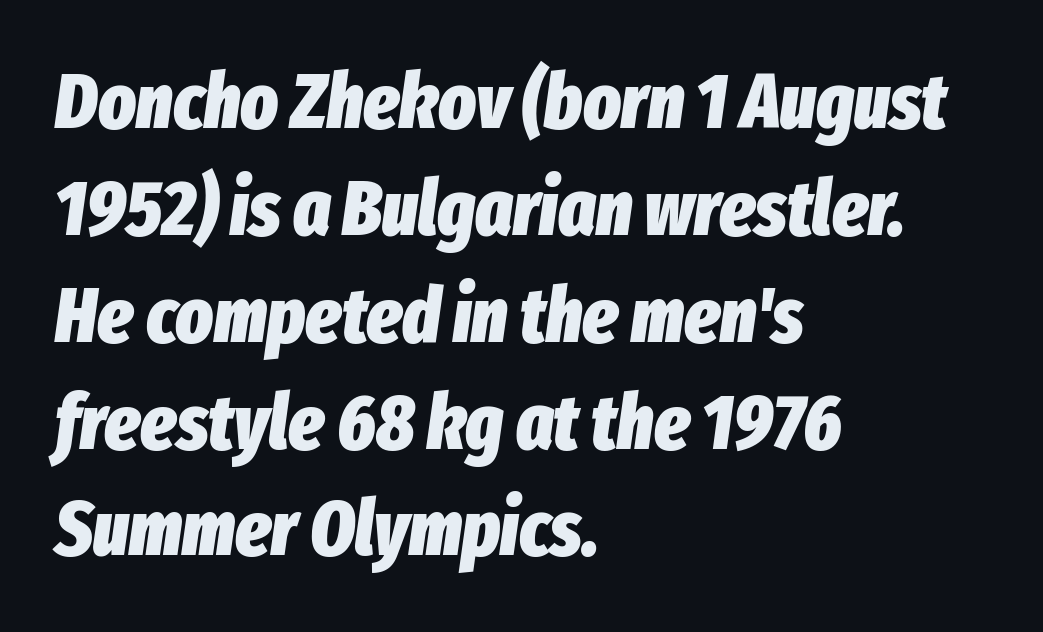
Q: Is the text bold? A: Yes.
Q: Is the text italic (slanted)? A: Yes, it leans right by about 8 degrees.
Q: Is the text underlined? A: No.
Q: How is the paragraph aligned? A: Left-aligned.
Q: Is the spacing between letters normal or unusually wide? A: Normal.
Q: Is the spacing between lines tight, normal or loose? A: Normal.
Q: Width (condensed, normal, or wide)? A: Condensed.
Q: Stroke contrast? A: Low.
Q: x-height? A: Medium.
Q: Monospaced? A: No.
